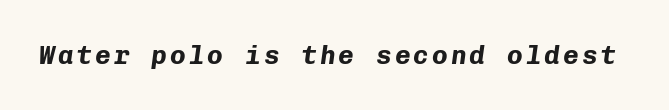
{"italic": "yes", "lean": "right", "slant_degrees": 8, "bold": "yes", "underline": "no", "glyph_px": 26}
